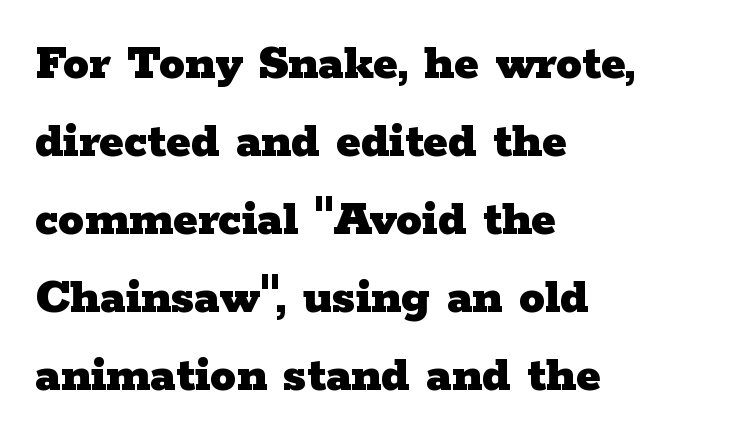
Look at the stroke-to-counter ratio: heavy, a bold. Underline: absent. This rendering employs a face with finishing strokes, i.e., a serif. Layout note: lines flush left. The rendering uses natural spacing where letterforms have individual widths. Posture: upright roman.
